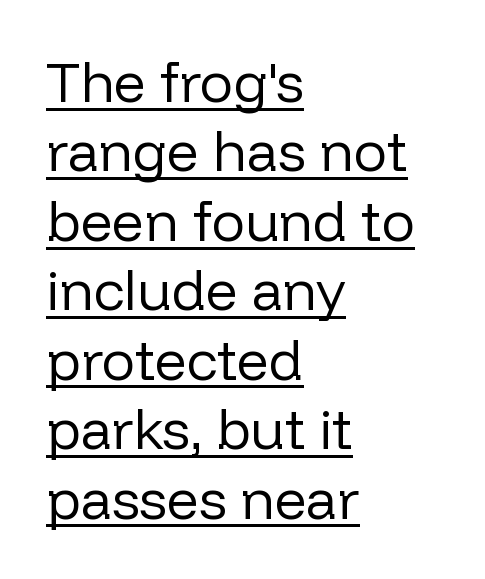
Q: Is the text bold? A: No.
Q: Is the text italic (slanted)? A: No, it is upright.
Q: Is the typeface a serif or a sans-serif typeface? A: Sans-serif.
Q: Is the text underlined? A: Yes.
Q: How is the paragraph aligned? A: Left-aligned.
Q: Is the spacing between letters normal or unusually wide? A: Normal.
Q: Width (condensed, normal, or wide)? A: Normal.
Q: Stroke contrast? A: Low.
Q: x-height? A: Medium.
Q: Monospaced? A: No.
